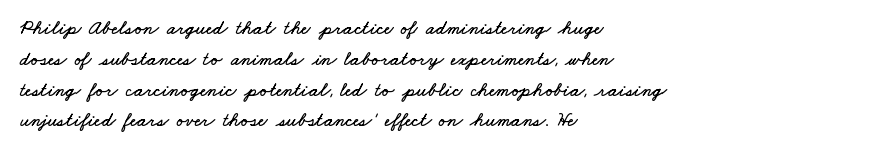
Q: Is the text underlined? A: No.
Q: How is the paragraph aligned? A: Left-aligned.
Q: Is the spacing between letters normal or unusually wide? A: Normal.
Q: Is the spacing between lines tight, normal or loose? A: Normal.
